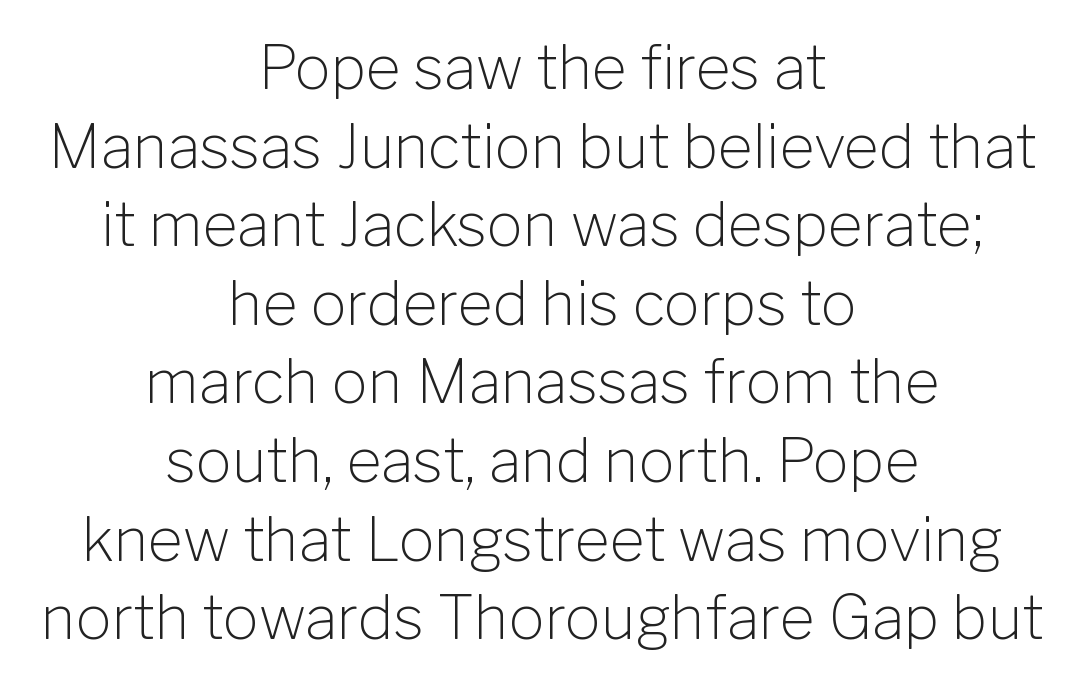
The image shows 60 px light sans-serif type, upright; set centered, normal line spacing (1.31x), normal letter spacing, not underlined; low stroke contrast and a medium x-height.
